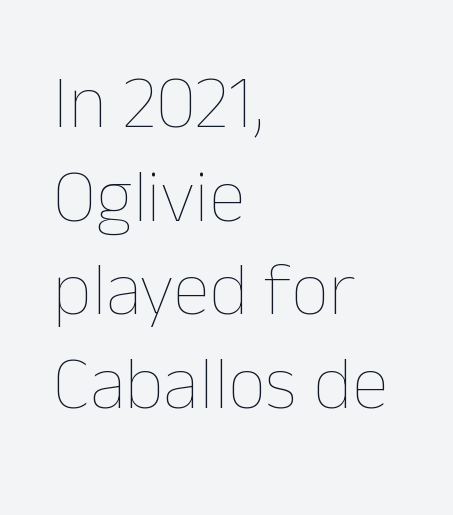
{"italic": "no", "bold": "no", "weight": "thin", "width": "normal", "stroke_contrast": "low", "x_height": "medium", "monospaced": "no", "underline": "no", "align": "left", "line_spacing": "normal", "line_spacing_ratio": 1.25, "letter_spacing": "normal", "letter_spacing_em": 0.0, "glyph_px": 75}
